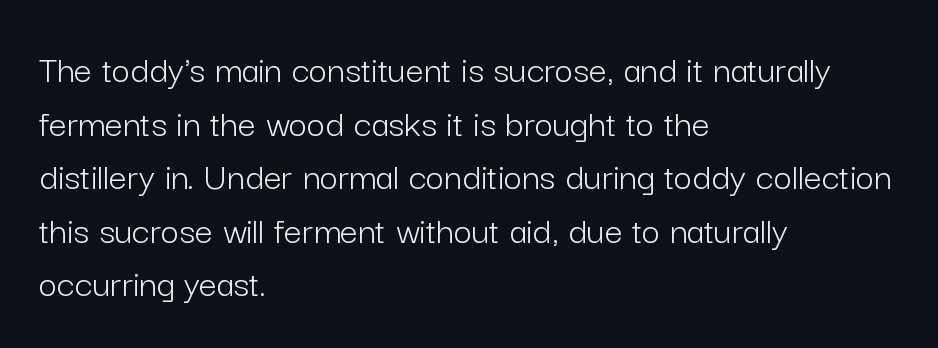
Q: Is the text bold? A: No.
Q: Is the text italic (slanted)? A: No, it is upright.
Q: Is the typeface a serif or a sans-serif typeface? A: Sans-serif.
Q: Is the text underlined? A: No.
Q: How is the paragraph aligned? A: Left-aligned.
Q: Is the spacing between letters normal or unusually wide? A: Normal.
Q: Is the spacing between lines tight, normal or loose? A: Normal.
Q: Width (condensed, normal, or wide)? A: Normal.
Q: Stroke contrast? A: Low.
Q: x-height? A: Medium.
Q: Monospaced? A: No.
